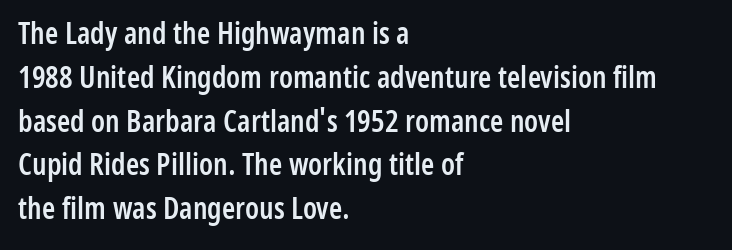
Q: Is the text bold? A: Semi-bold.
Q: Is the text italic (slanted)? A: No, it is upright.
Q: Is the typeface a serif or a sans-serif typeface? A: Sans-serif.
Q: Is the text underlined? A: No.
Q: How is the paragraph aligned? A: Left-aligned.
Q: Is the spacing between letters normal or unusually wide? A: Normal.
Q: Is the spacing between lines tight, normal or loose? A: Normal.
Q: Width (condensed, normal, or wide)? A: Condensed.
Q: Stroke contrast? A: Low.
Q: x-height? A: Medium.
Q: Monospaced? A: No.
